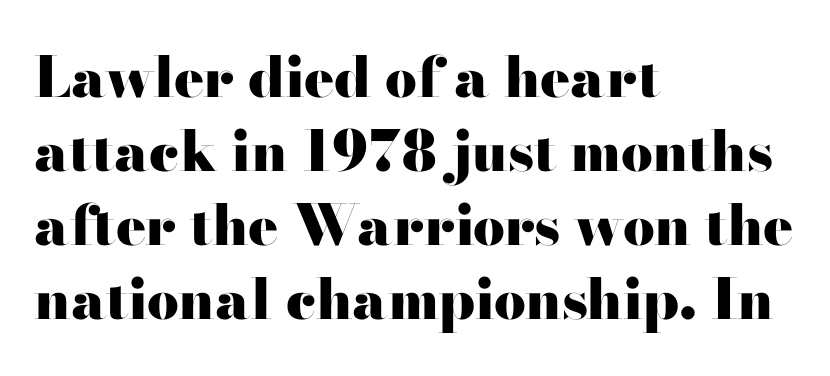
The typesetter chose a ragged-right arrangement here. The passage shown has conventional tracking throughout. The designer went with a serif here, giving each stem small feet. You could not count columns in this text — the font is proportionally spaced. A full-strength bold gives these letters their thick strokes.
